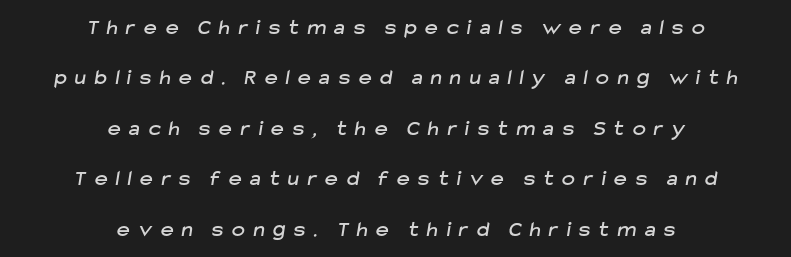
The image shows 22 px text type; set centered, loose line spacing (2.29x), unusually wide letter spacing (+0.39 em), not underlined.
